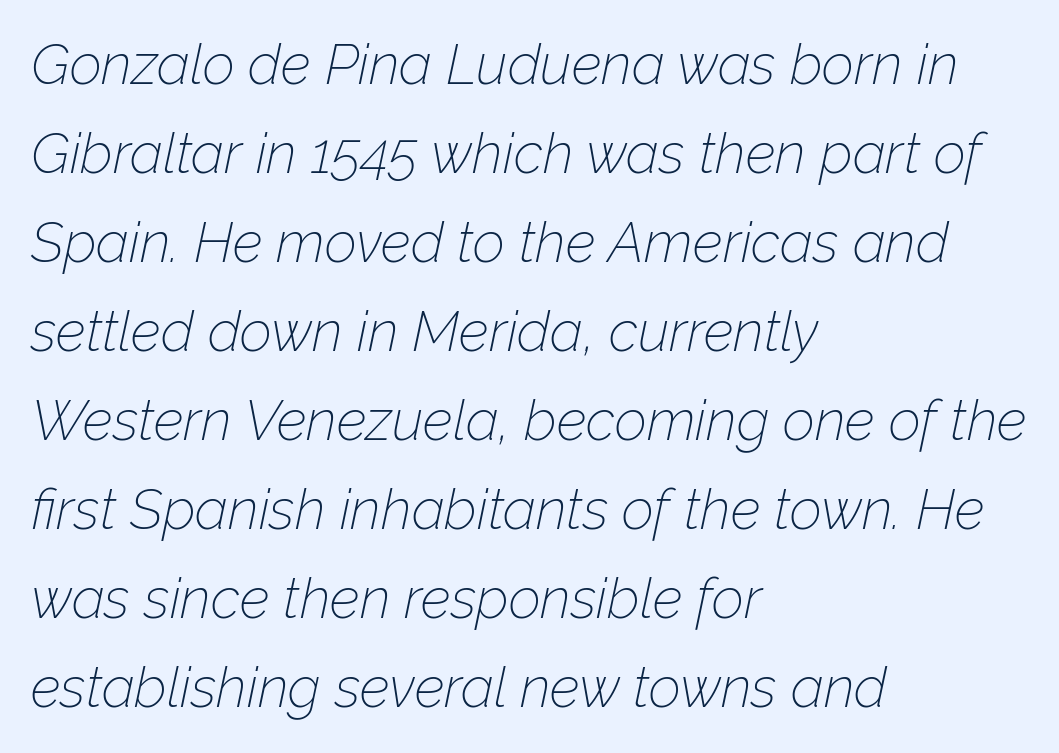
The image shows 56 px thin type, italic (leaning right); set left-aligned, normal line spacing (1.59x), normal letter spacing, not underlined; low stroke contrast and a medium x-height.
